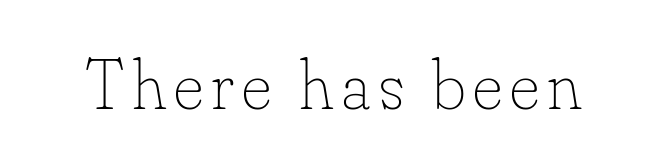
The image shows 72 px thin type, upright; set not underlined; low stroke contrast and a small x-height.
